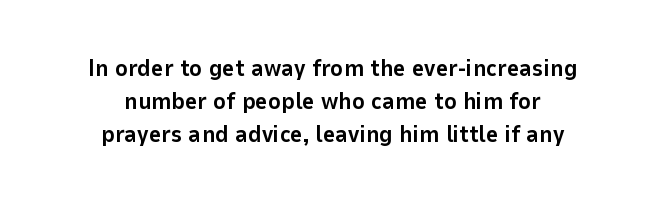
{"italic": "no", "bold": "yes", "underline": "no", "align": "center", "line_spacing": "normal", "line_spacing_ratio": 1.38, "letter_spacing": "normal", "letter_spacing_em": 0.0, "glyph_px": 24}
